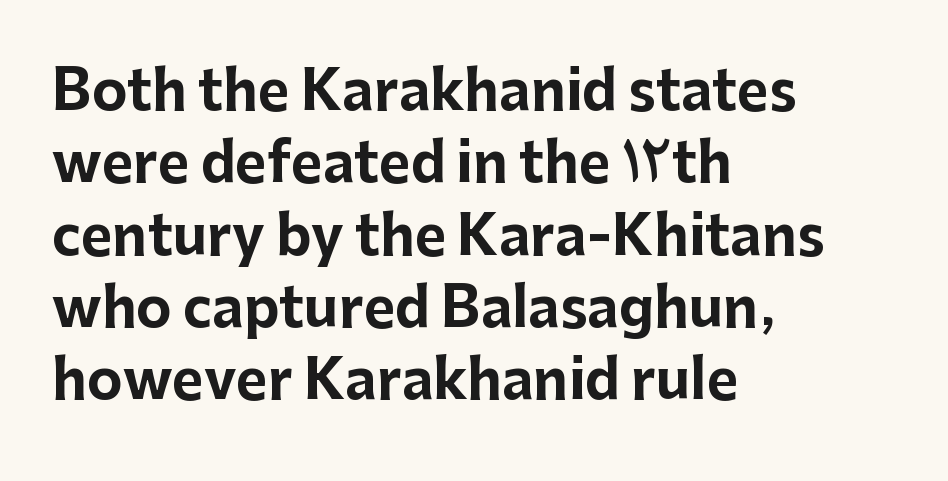
Q: Is the text bold? A: Yes.
Q: Is the text italic (slanted)? A: No, it is upright.
Q: Is the typeface a serif or a sans-serif typeface? A: Sans-serif.
Q: Is the text underlined? A: No.
Q: How is the paragraph aligned? A: Left-aligned.
Q: Is the spacing between letters normal or unusually wide? A: Normal.
Q: Is the spacing between lines tight, normal or loose? A: Normal.
Q: Width (condensed, normal, or wide)? A: Normal.
Q: Stroke contrast? A: Low.
Q: x-height? A: Medium.
Q: Monospaced? A: No.
